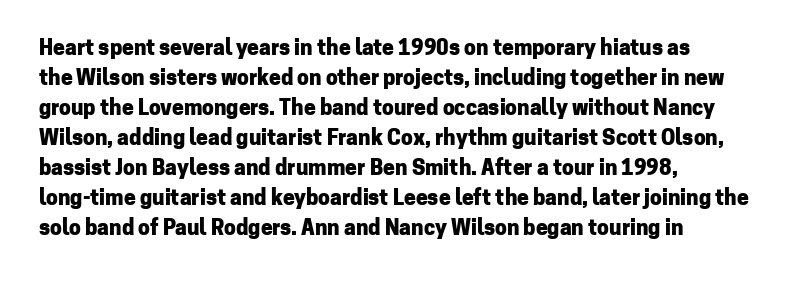
The image shows 21 px bold type, upright; set left-aligned, normal line spacing (1.43x), normal letter spacing, not underlined.
